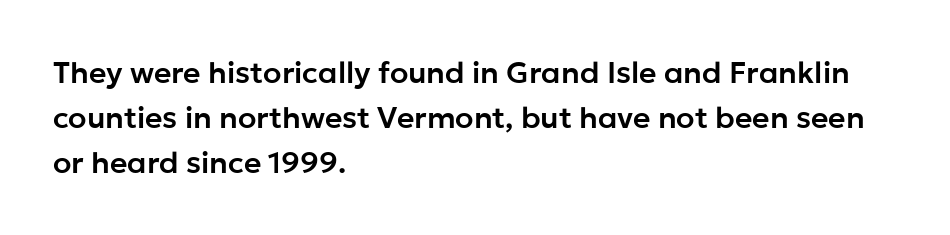
{"serif": "no", "italic": "no", "width": "normal", "stroke_contrast": "low", "x_height": "medium", "monospaced": "no", "underline": "no", "align": "left", "line_spacing": "normal", "line_spacing_ratio": 1.5, "letter_spacing": "normal", "letter_spacing_em": 0.0, "glyph_px": 30}
